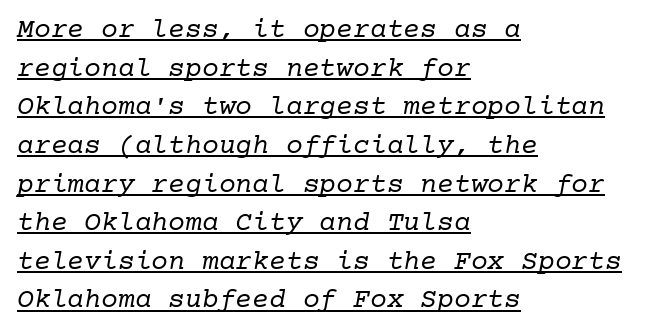
The image shows 28 px regular-weight serif type, monospaced; set left-aligned, normal line spacing (1.38x), normal letter spacing, underlined; low stroke contrast and a medium x-height.
